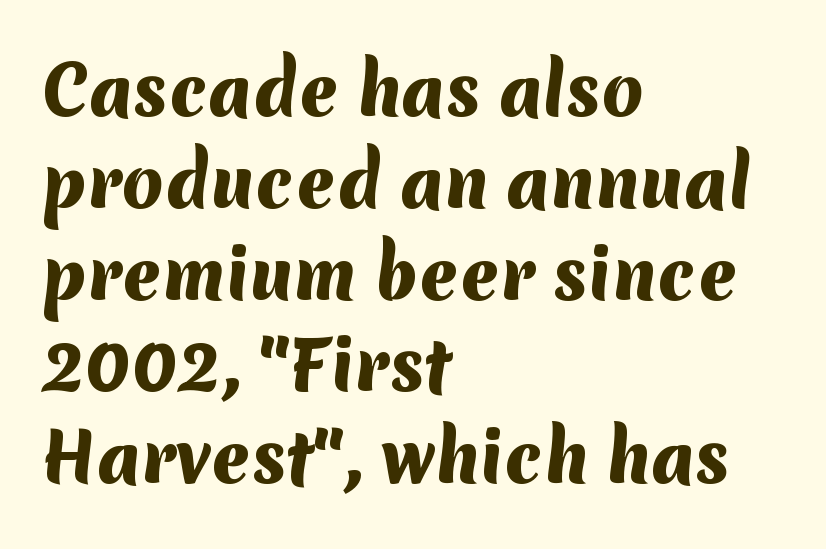
The image shows 67 px heavy sans-serif type; set left-aligned, normal line spacing (1.37x), normal letter spacing, not underlined; medium stroke contrast and a medium x-height.
